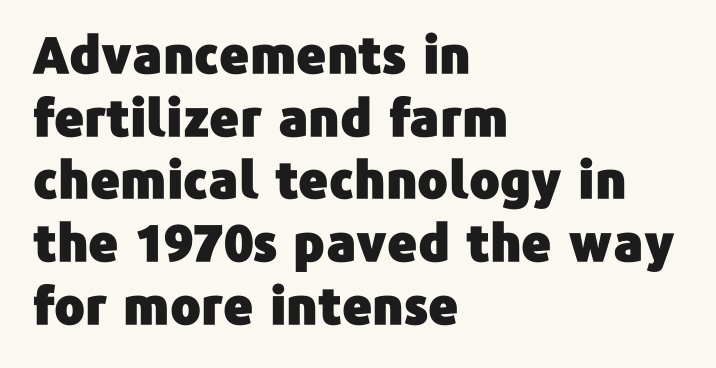
{"serif": "no", "italic": "no", "width": "normal", "stroke_contrast": "low", "x_height": "medium", "monospaced": "no", "underline": "no", "align": "left", "line_spacing_ratio": 1.23, "letter_spacing": "normal", "letter_spacing_em": 0.0, "glyph_px": 51}
